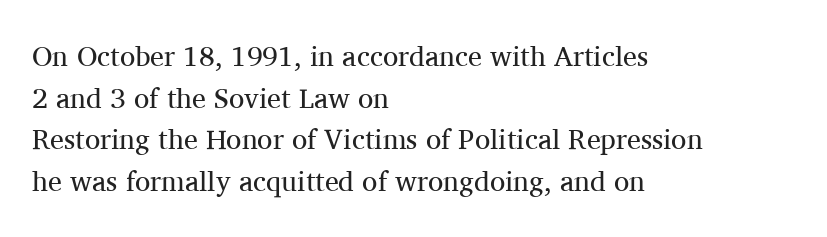
The image shows 28 px regular-weight serif type, upright; set left-aligned, normal line spacing (1.49x), normal letter spacing, not underlined; medium stroke contrast and a medium x-height.
